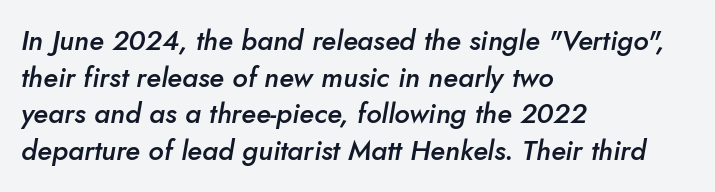
{"italic": "yes", "lean": "right", "slant_degrees": 10, "bold": "semi", "weight": "semibold", "width": "normal", "stroke_contrast": "low", "x_height": "small", "monospaced": "no", "underline": "no", "align": "left", "line_spacing": "normal", "line_spacing_ratio": 1.31, "letter_spacing": "normal", "letter_spacing_em": 0.0, "glyph_px": 28}
